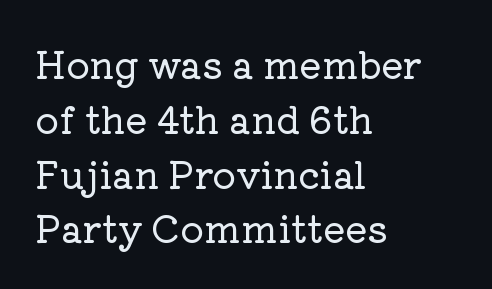
Does the leading feel generous? No, just average. The setting favours the left margin, as ordinary paragraphs usually do. Is there any slant? The stems are plumb. The letters advance in unequal steps, a hallmark of proportional type.
